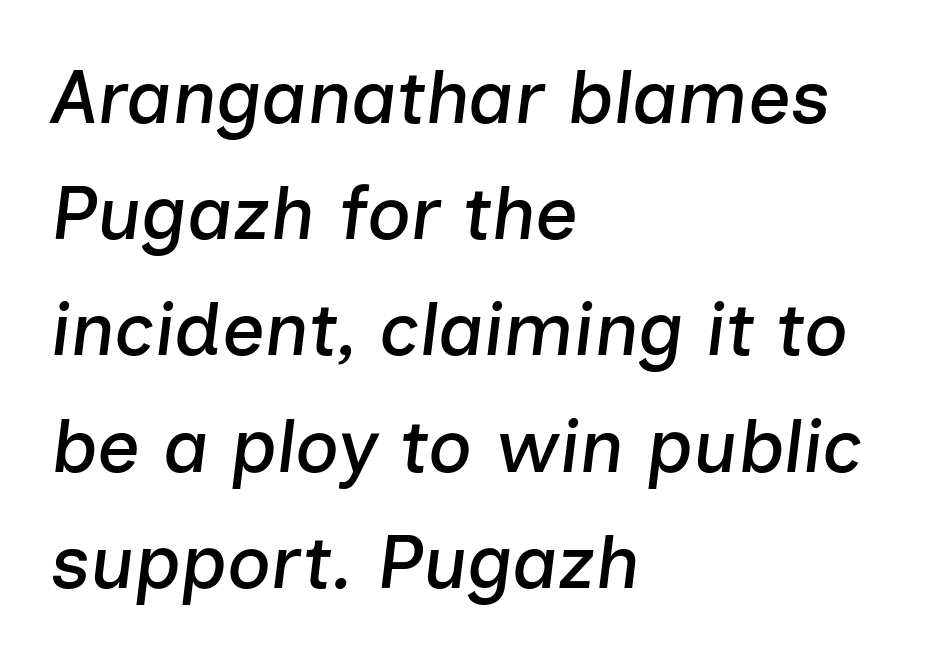
The image shows 75 px text type, italic (leaning right); set left-aligned, normal line spacing (1.55x), normal letter spacing, not underlined; low stroke contrast and a medium x-height.
